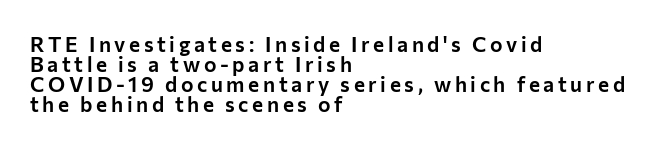
Q: Is the text italic (slanted)? A: No, it is upright.
Q: Is the text underlined? A: No.
Q: How is the paragraph aligned? A: Left-aligned.
Q: Is the spacing between lines tight, normal or loose? A: Tight.
